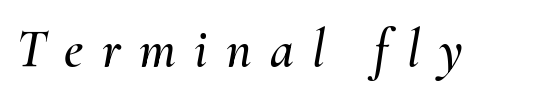
{"italic": "yes", "lean": "right", "slant_degrees": 10, "width": "normal", "stroke_contrast": "medium", "x_height": "small", "monospaced": "no", "underline": "no", "letter_spacing": "wide", "letter_spacing_em": 0.34, "glyph_px": 54}
